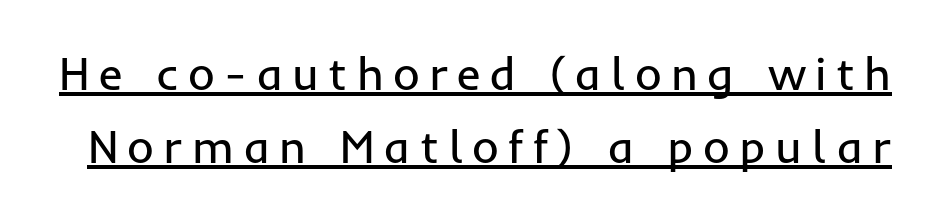
The image shows 46 px regular-weight sans-serif type, upright; set normal line spacing (1.59x), unusually wide letter spacing (+0.2 em), underlined; low stroke contrast and a medium x-height.
